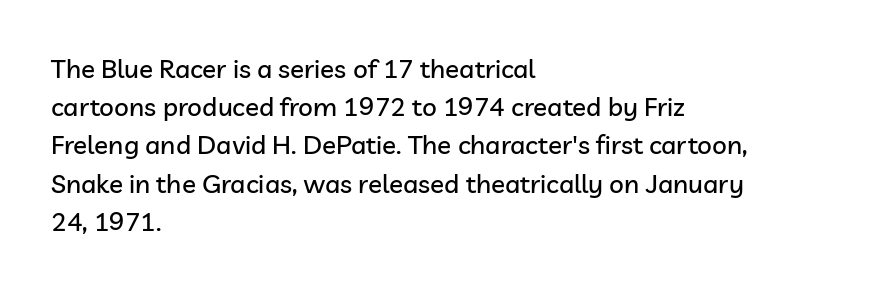
Q: Is the text italic (slanted)? A: No, it is upright.
Q: Is the text underlined? A: No.
Q: How is the paragraph aligned? A: Left-aligned.
Q: Is the spacing between letters normal or unusually wide? A: Normal.
Q: Is the spacing between lines tight, normal or loose? A: Normal.
